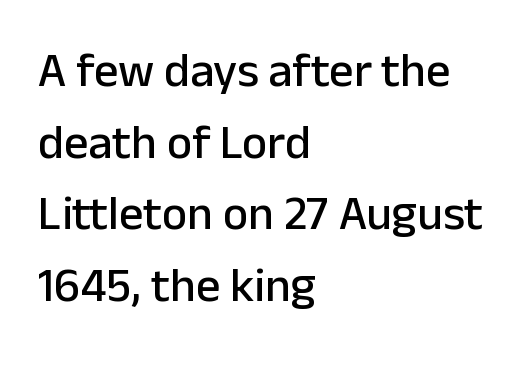
The image shows 48 px sans-serif type, upright; set left-aligned, normal line spacing (1.49x), normal letter spacing, not underlined; low stroke contrast and a medium x-height.
